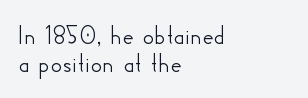
{"serif": "no", "italic": "no", "width": "normal", "stroke_contrast": "low", "x_height": "small", "monospaced": "no", "underline": "no", "align": "left", "line_spacing": "tight", "line_spacing_ratio": 0.99, "letter_spacing": "normal", "letter_spacing_em": 0.0, "glyph_px": 28}
